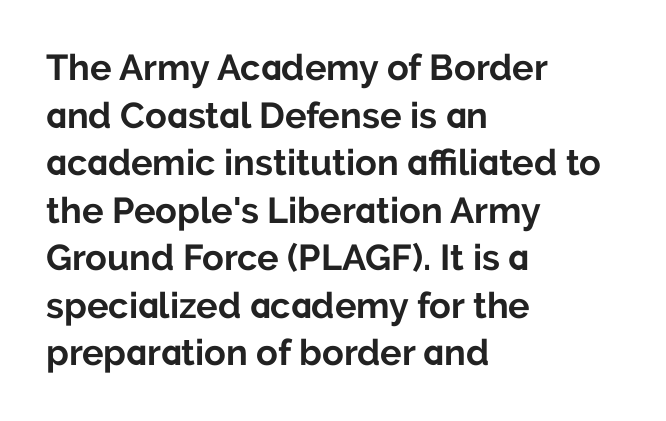
The image shows 36 px bold sans-serif type, upright; set left-aligned, normal line spacing (1.32x), normal letter spacing, not underlined; low stroke contrast and a medium x-height.
